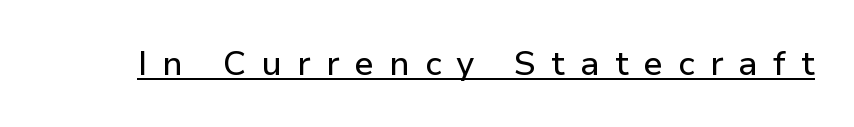
{"serif": "no", "italic": "no", "width": "normal", "stroke_contrast": "low", "x_height": "medium", "monospaced": "no", "underline": "yes", "letter_spacing": "wide", "letter_spacing_em": 0.45, "glyph_px": 34}
